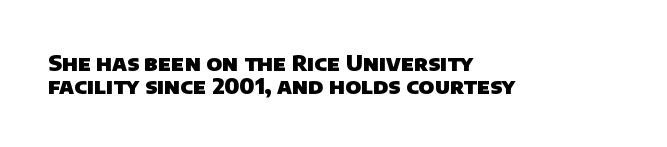
Q: Is the text bold? A: Yes.
Q: Is the text underlined? A: No.
Q: How is the paragraph aligned? A: Left-aligned.
Q: Is the spacing between letters normal or unusually wide? A: Normal.
Q: Is the spacing between lines tight, normal or loose? A: Tight.
